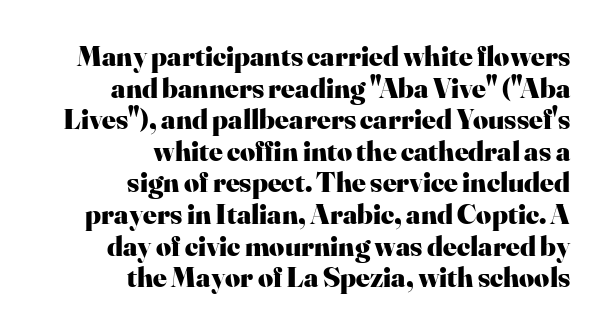
The passage shown stacks its lines with hardly any gap. Tracking value appears to be zero — textbook default spacing. Layout note: lines flush right. Thick stems and heavy bowls — unmistakably bold. This is the regular roman posture of the typeface. These lines are rendered in a variable-pitch font.
